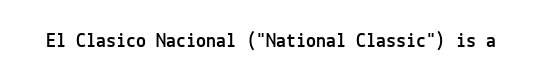
The image shows 20 px text type, upright; set normal letter spacing, not underlined.
